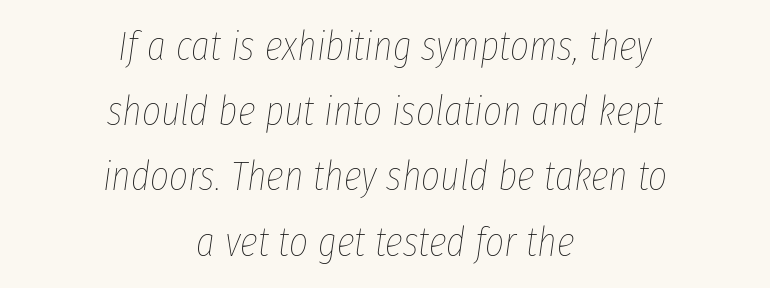
These lines stack symmetrically, like a column narrowing and widening about its center. The whole block is typeset with a tilt. The zone under the glyphs is completely vacant. Summary of vertical rhythm: regular, with standard interline spacing.
